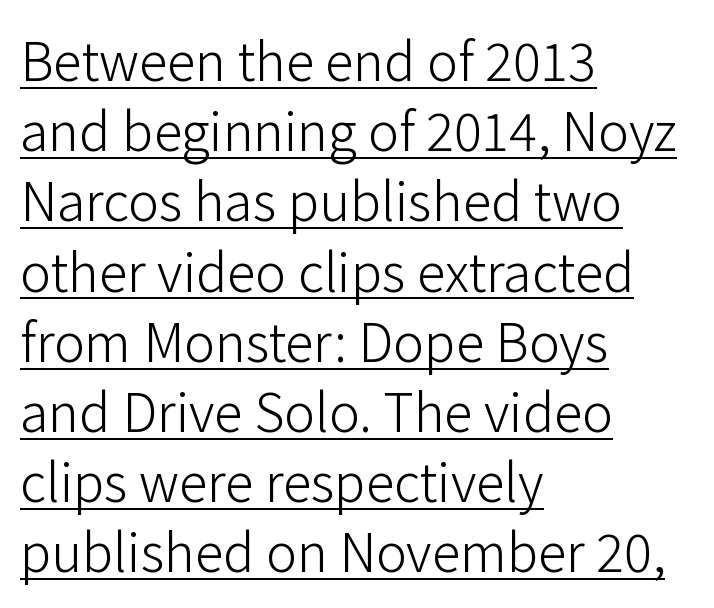
Q: Is the text bold? A: No.
Q: Is the text italic (slanted)? A: No, it is upright.
Q: Is the typeface a serif or a sans-serif typeface? A: Sans-serif.
Q: Is the text underlined? A: Yes.
Q: How is the paragraph aligned? A: Left-aligned.
Q: Is the spacing between letters normal or unusually wide? A: Normal.
Q: Is the spacing between lines tight, normal or loose? A: Normal.
Q: Width (condensed, normal, or wide)? A: Normal.
Q: Stroke contrast? A: Low.
Q: x-height? A: Medium.
Q: Monospaced? A: No.
